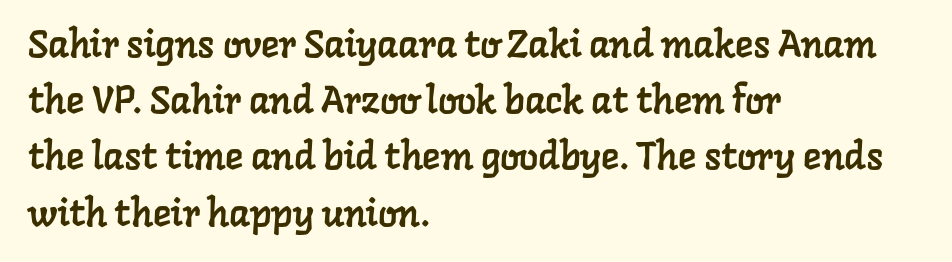
Each letter keeps its own natural width here, so spacing adapts to shape. Nobody drew a line under any word here. In CSS terms this would be text-align: left. Is there much room between lines? A standard amount, neither cramped nor airy. Little horizontal feet cap the strokes, marking this as serif type. These lines keep a tight, regular rhythm from letter to letter.
